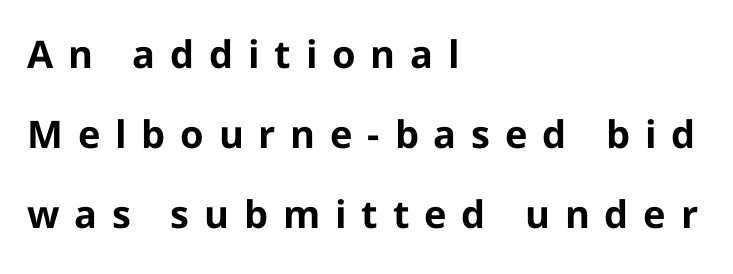
The image shows 38 px bold sans-serif type, upright; set left-aligned, loose line spacing (2.1x), unusually wide letter spacing (+0.39 em), not underlined; low stroke contrast and a medium x-height.
